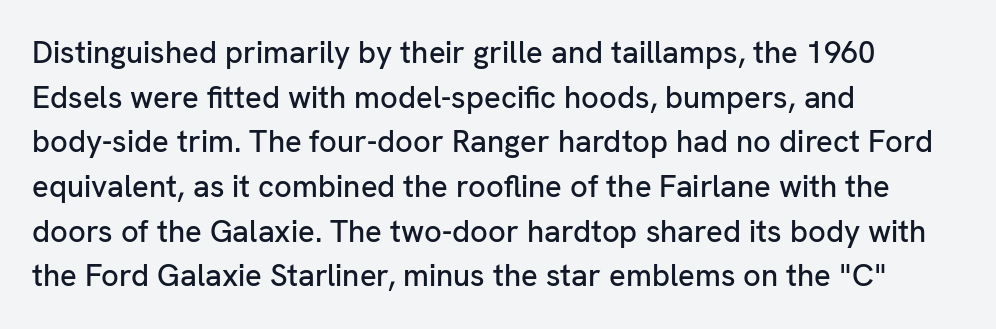
Q: Is the text italic (slanted)? A: No, it is upright.
Q: Is the typeface a serif or a sans-serif typeface? A: Sans-serif.
Q: Is the text underlined? A: No.
Q: How is the paragraph aligned? A: Left-aligned.
Q: Is the spacing between letters normal or unusually wide? A: Normal.
Q: Is the spacing between lines tight, normal or loose? A: Normal.
Q: Width (condensed, normal, or wide)? A: Normal.
Q: Stroke contrast? A: Low.
Q: x-height? A: Medium.
Q: Monospaced? A: No.
